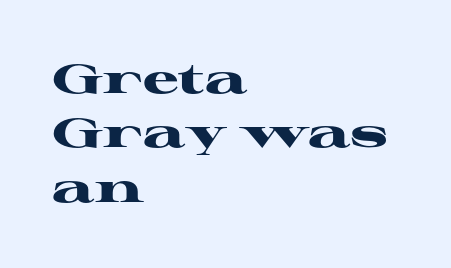
Q: Is the text bold? A: Yes.
Q: Is the text italic (slanted)? A: No, it is upright.
Q: Is the typeface a serif or a sans-serif typeface? A: Serif.
Q: Is the text underlined? A: No.
Q: How is the paragraph aligned? A: Left-aligned.
Q: Is the spacing between letters normal or unusually wide? A: Normal.
Q: Is the spacing between lines tight, normal or loose? A: Normal.
Q: Width (condensed, normal, or wide)? A: Wide.
Q: Stroke contrast? A: High.
Q: x-height? A: Medium.
Q: Monospaced? A: No.
